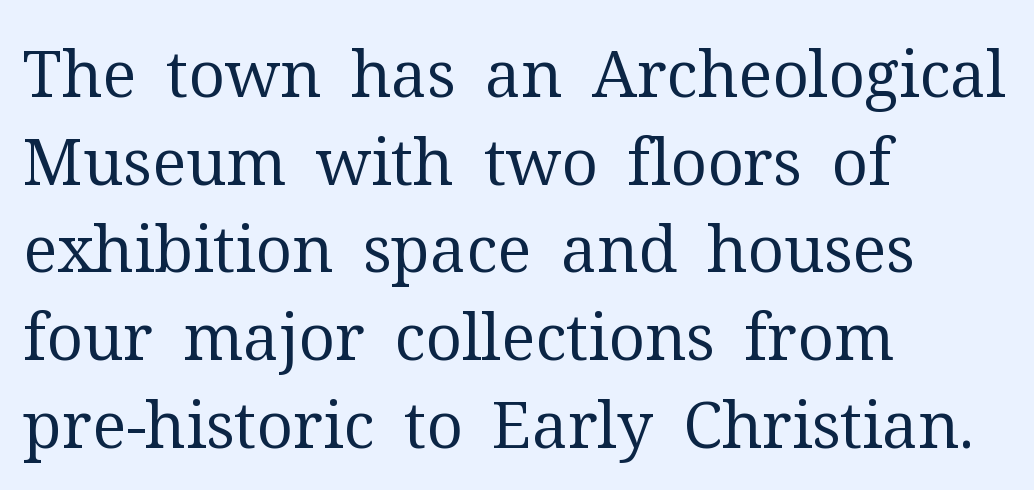
{"serif": "yes", "italic": "no", "bold": "no", "weight": "regular", "width": "normal", "stroke_contrast": "medium", "x_height": "medium", "monospaced": "no", "underline": "no", "align": "left", "line_spacing": "normal", "line_spacing_ratio": 1.37, "letter_spacing": "normal", "letter_spacing_em": 0.0, "glyph_px": 64}
